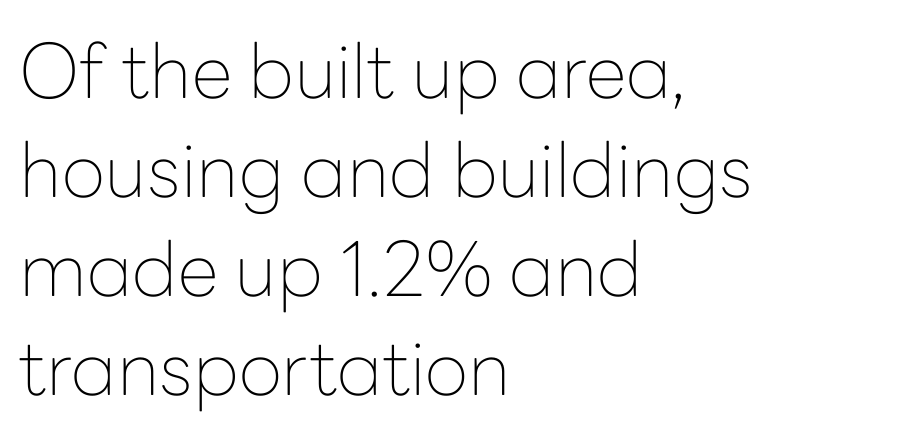
The image shows 75 px thin sans-serif type, upright; set left-aligned, normal line spacing (1.32x), normal letter spacing, not underlined; low stroke contrast and a medium x-height.
